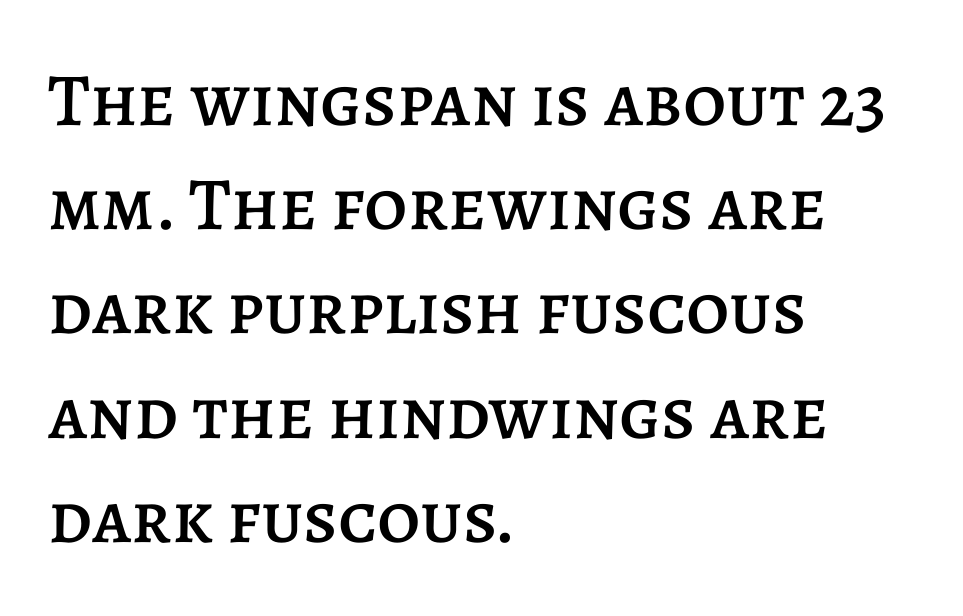
The image shows 75 px text type, upright; set left-aligned, normal line spacing (1.39x), normal letter spacing, not underlined; low stroke contrast and a large x-height.
